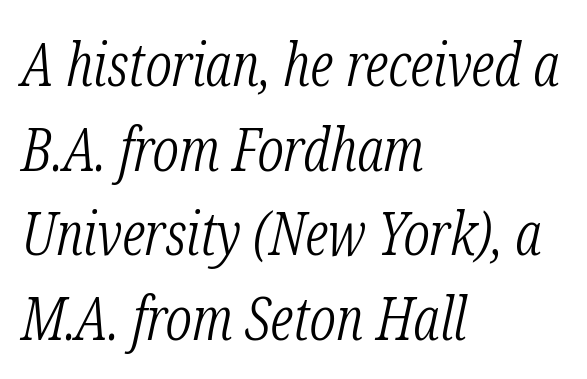
Q: Is the text bold? A: No.
Q: Is the text italic (slanted)? A: Yes, it leans right by about 12 degrees.
Q: Is the typeface a serif or a sans-serif typeface? A: Serif.
Q: Is the text underlined? A: No.
Q: How is the paragraph aligned? A: Left-aligned.
Q: Is the spacing between letters normal or unusually wide? A: Normal.
Q: Is the spacing between lines tight, normal or loose? A: Normal.
Q: Width (condensed, normal, or wide)? A: Condensed.
Q: Stroke contrast? A: Low.
Q: x-height? A: Medium.
Q: Monospaced? A: No.
